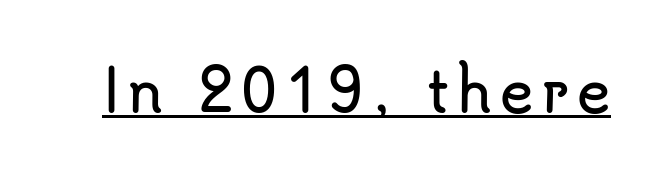
{"serif": "no", "italic": "no", "width": "normal", "stroke_contrast": "low", "x_height": "small", "monospaced": "no", "underline": "yes", "glyph_px": 57}
